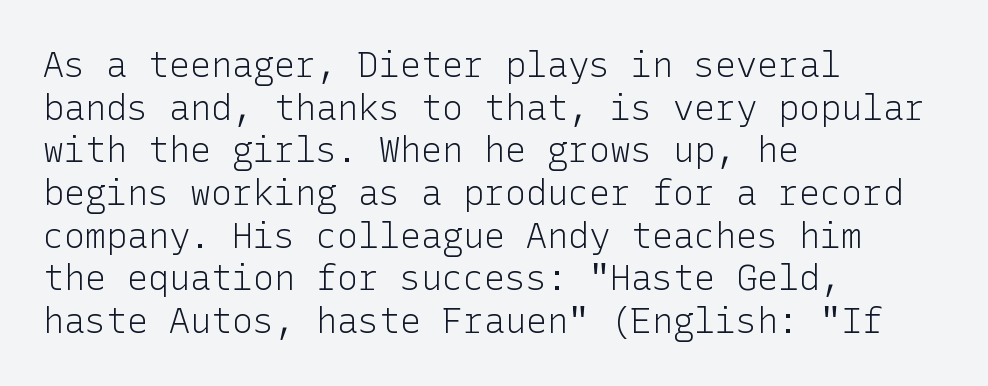
{"serif": "no", "italic": "no", "bold": "no", "weight": "light", "width": "normal", "stroke_contrast": "low", "x_height": "medium", "underline": "no", "align": "left", "line_spacing_ratio": 1.22, "letter_spacing": "normal", "letter_spacing_em": 0.0, "glyph_px": 35}
